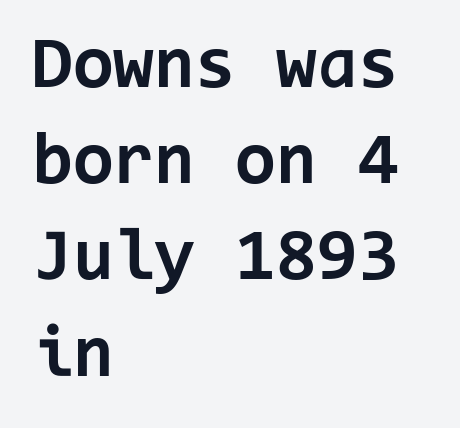
Has an underline been added? It has not. Do the characters align in a grid? Yes, the font is monospaced. Students, this is bold: see how much ink each stroke carries. The face used here is a sans, in the tradition of grotesques and geometrics. Leading matches the norm, producing a regular column.
